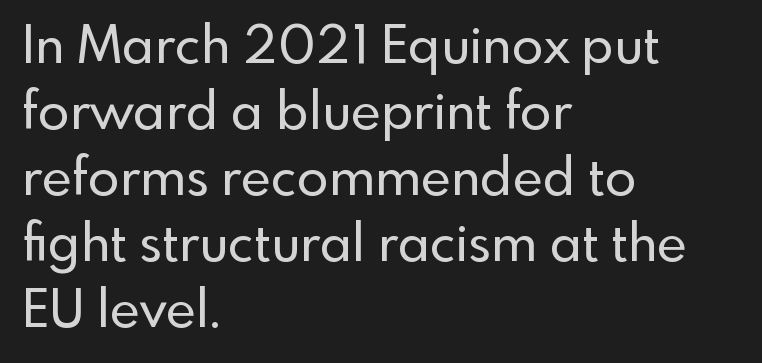
The ragged edge is on the right, which tells us the setting is flush left. No italicization has been applied; the sample stays upright. Check the space under the baseline: it is left empty. Characters follow at the spacing the type designer built in. The letters carry no serifs — their stems end cleanly without finishing strokes. Regular leading.
